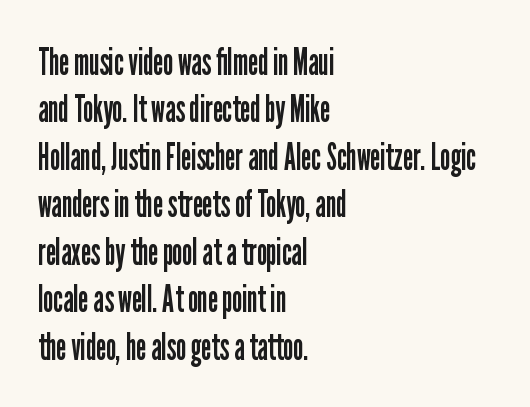
Q: Is the text bold? A: No.
Q: Is the text italic (slanted)? A: No, it is upright.
Q: Is the typeface a serif or a sans-serif typeface? A: Sans-serif.
Q: Is the text underlined? A: No.
Q: How is the paragraph aligned? A: Left-aligned.
Q: Is the spacing between letters normal or unusually wide? A: Normal.
Q: Is the spacing between lines tight, normal or loose? A: Normal.
Q: Width (condensed, normal, or wide)? A: Condensed.
Q: Stroke contrast? A: Low.
Q: x-height? A: Medium.
Q: Monospaced? A: No.
